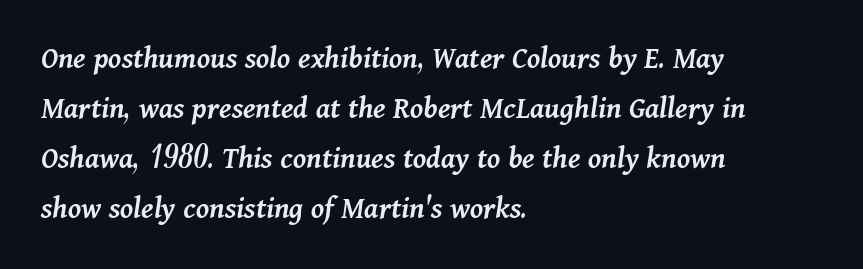
These lines are rendered in a variable-pitch font. The designer left line spacing at the default. Compared with ordinary roman type, these characters are visibly tilted. The face used here is a semibold: visibly heavier than regular, lighter than bold. The horizontal fit of the characters is conventional and even. Type without underlining.
